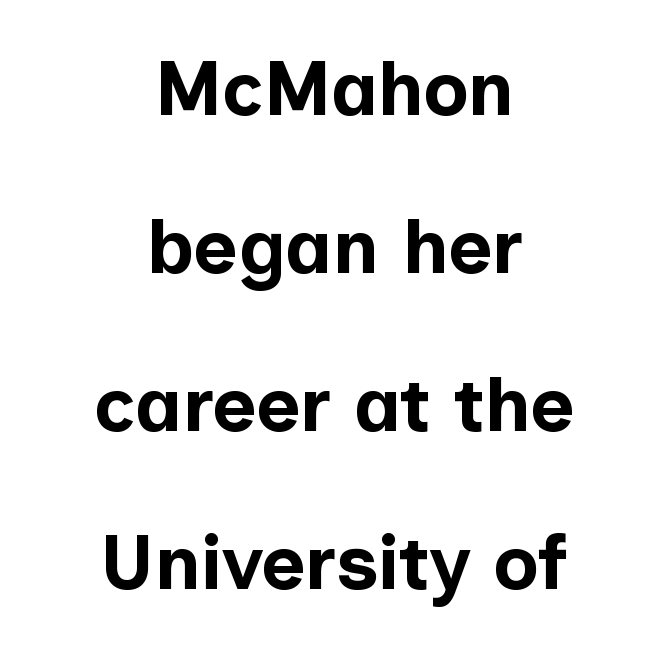
Q: Is the text bold? A: Yes.
Q: Is the text italic (slanted)? A: No, it is upright.
Q: Is the typeface a serif or a sans-serif typeface? A: Sans-serif.
Q: Is the text underlined? A: No.
Q: How is the paragraph aligned? A: Centered.
Q: Is the spacing between letters normal or unusually wide? A: Normal.
Q: Is the spacing between lines tight, normal or loose? A: Loose.
Q: Width (condensed, normal, or wide)? A: Normal.
Q: Stroke contrast? A: Low.
Q: x-height? A: Medium.
Q: Monospaced? A: No.
